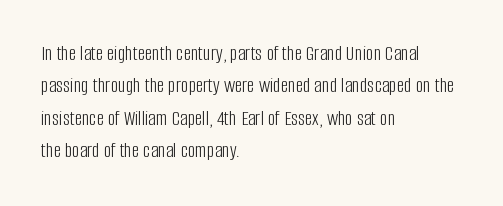
Q: Is the text bold? A: No.
Q: Is the text italic (slanted)? A: No, it is upright.
Q: Is the text underlined? A: No.
Q: How is the paragraph aligned? A: Left-aligned.
Q: Is the spacing between letters normal or unusually wide? A: Normal.
Q: Is the spacing between lines tight, normal or loose? A: Normal.
